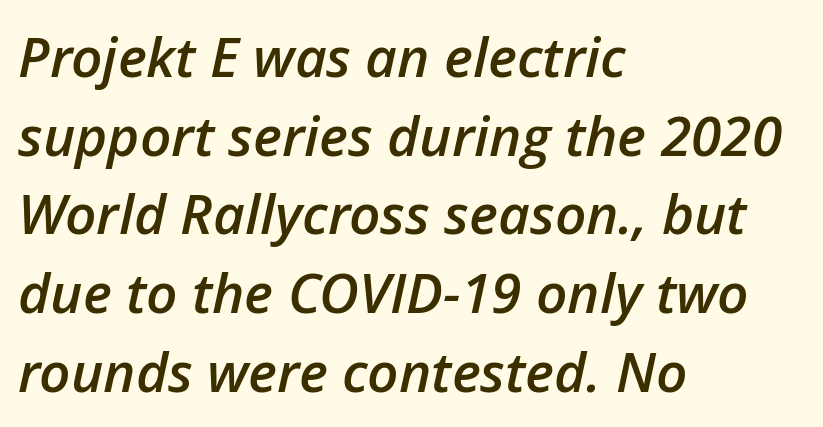
Q: Is the text bold? A: Semi-bold.
Q: Is the text italic (slanted)? A: Yes, it leans right by about 12 degrees.
Q: Is the text underlined? A: No.
Q: How is the paragraph aligned? A: Left-aligned.
Q: Is the spacing between letters normal or unusually wide? A: Normal.
Q: Is the spacing between lines tight, normal or loose? A: Normal.
Q: Width (condensed, normal, or wide)? A: Normal.
Q: Stroke contrast? A: Low.
Q: x-height? A: Medium.
Q: Monospaced? A: No.
